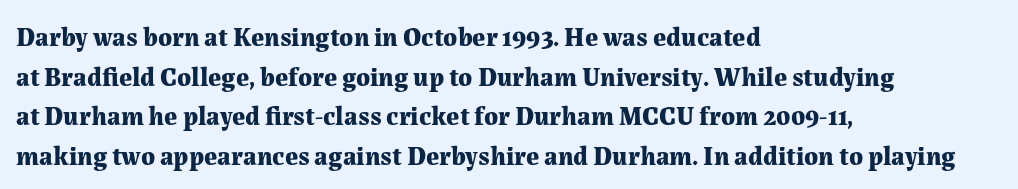
The image shows 26 px bold type, upright; set left-aligned, normal line spacing (1.52x), normal letter spacing, not underlined.
